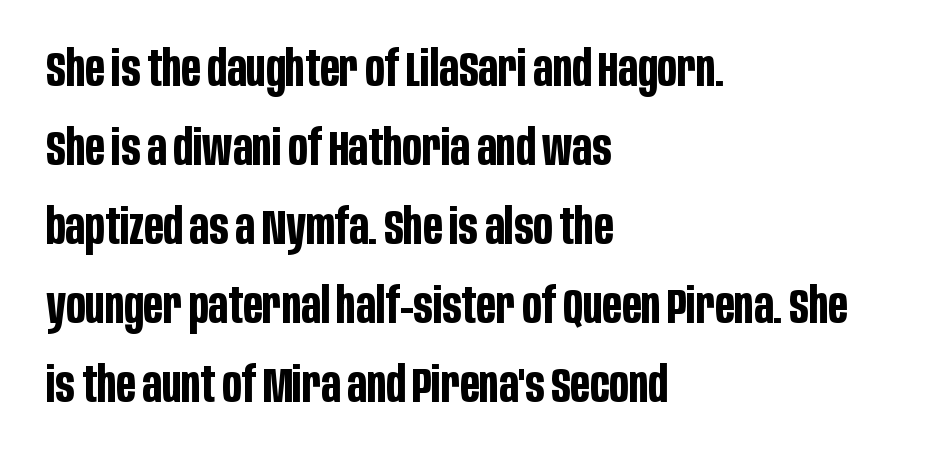
Inter-character spacing is left at the font's built-in metrics. Its strokes are broad and dark, the hallmark of bold type. Where is the straight margin? On the left. Here the designer chose a conventional face with non-uniform glyph widths. The passage shown stacks its lines at a standard gap.
